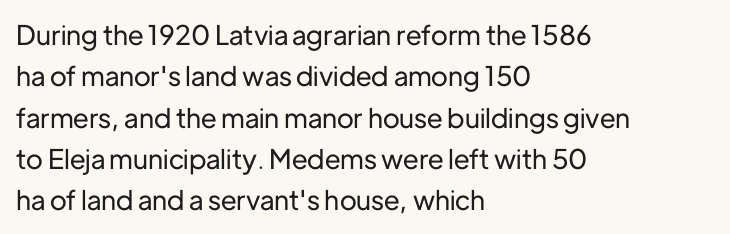
The image shows 27 px text type, upright; set left-aligned, normal line spacing (1.53x), normal letter spacing, not underlined.
